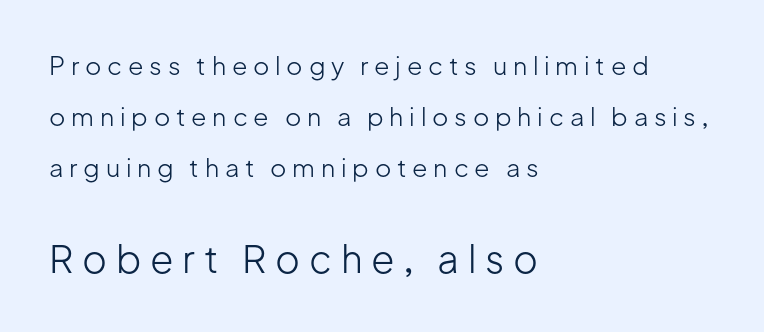
Top chunk: small. Bottom chunk: large. A light-to-regular cut is what we see here. You can tell it's not italic because the verticals are truly vertical. The letters are spread apart with noticeably loose tracking. Caption: multi-line text, flush left, ragged right.
